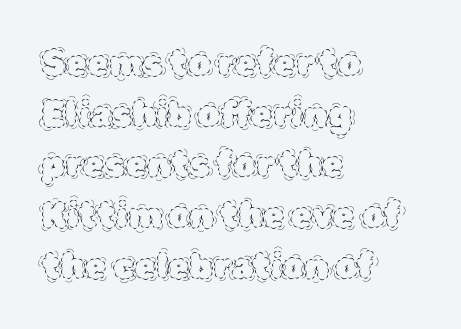
Q: Is the text bold? A: No.
Q: Is the text italic (slanted)? A: No, it is upright.
Q: Is the text underlined? A: No.
Q: How is the paragraph aligned? A: Left-aligned.
Q: Is the spacing between letters normal or unusually wide? A: Normal.
Q: Is the spacing between lines tight, normal or loose? A: Normal.
Q: Width (condensed, normal, or wide)? A: Normal.
Q: x-height? A: Large.
Q: Monospaced? A: No.
